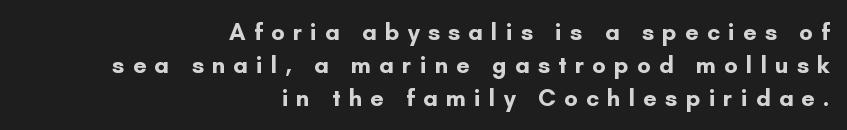
Reading down the column, the eye jumps a familiar distance to each next line. No italicization has been applied; the sample stays upright. Each line ends at the same right margin while the left side varies. The zone under the glyphs is completely vacant. This rendering widens character spacing well past its baseline value. As a designer I'd log this as weight 700, bold.
